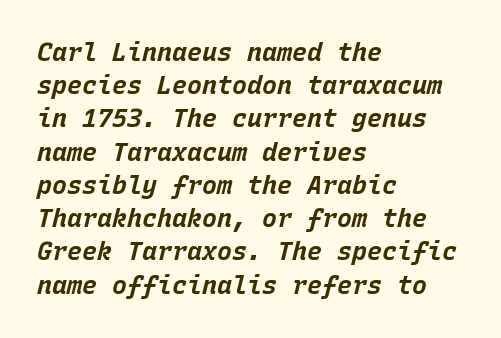
{"italic": "yes", "lean": "right", "slant_degrees": 15, "bold": "yes", "underline": "no", "align": "left", "line_spacing": "normal", "line_spacing_ratio": 1.33, "letter_spacing": "normal", "letter_spacing_em": 0.0, "glyph_px": 25}
